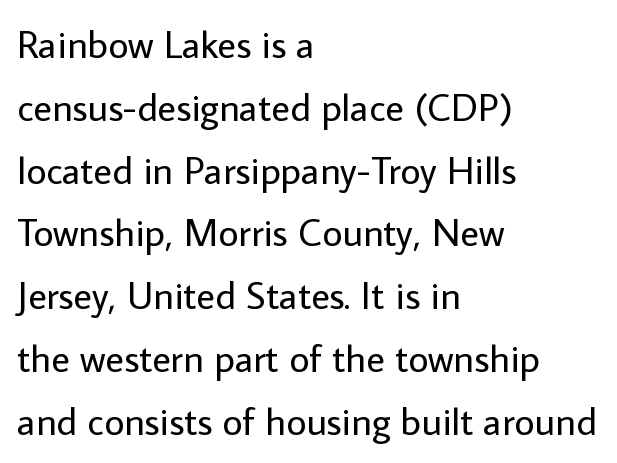
{"serif": "no", "italic": "no", "bold": "no", "weight": "regular", "width": "normal", "stroke_contrast": "low", "x_height": "medium", "monospaced": "no", "underline": "no", "align": "left", "line_spacing": "normal", "line_spacing_ratio": 1.61, "letter_spacing": "normal", "letter_spacing_em": 0.0, "glyph_px": 39}
